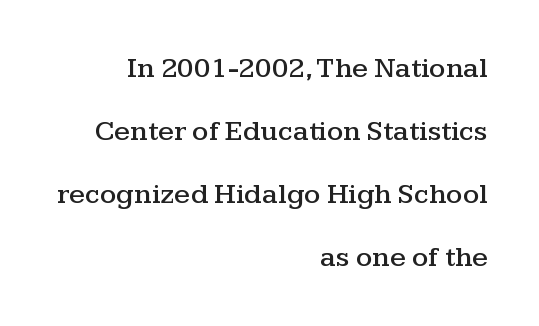
The image shows 29 px wide serif type, upright; set right-aligned, loose line spacing (2.17x), normal letter spacing, not underlined; medium stroke contrast and a medium x-height.
